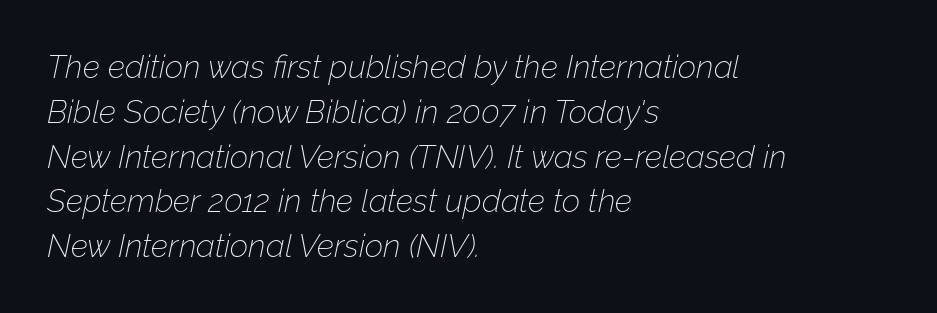
{"italic": "yes", "lean": "right", "slant_degrees": 12, "bold": "no", "weight": "thin", "width": "normal", "stroke_contrast": "low", "x_height": "medium", "monospaced": "no", "underline": "no", "align": "left", "line_spacing": "normal", "line_spacing_ratio": 1.4, "letter_spacing": "normal", "letter_spacing_em": 0.0, "glyph_px": 32}
